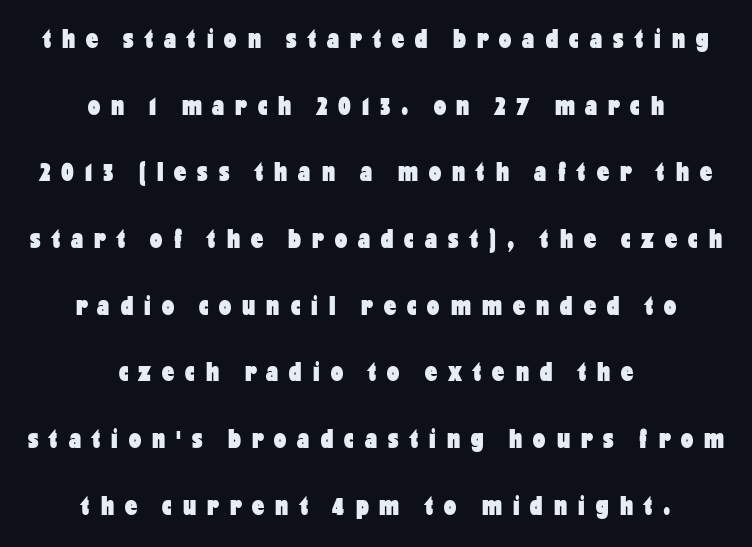
Characters follow at a spacing far wider than the type designer built in. Ordinary non-slanted type is in use. Students, this is bold: see how much ink each stroke carries. Notice the wide empty band between every row — that's loose leading. Has an underline been added? It has not.
